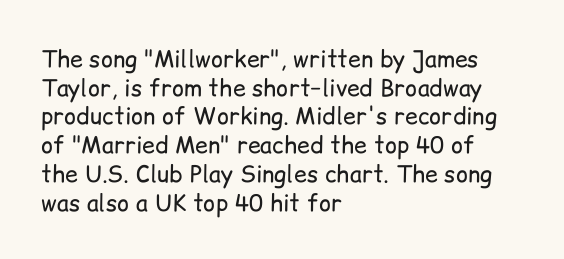
The image shows 23 px text type, upright; set left-aligned, normal line spacing (1.25x), normal letter spacing, not underlined.
